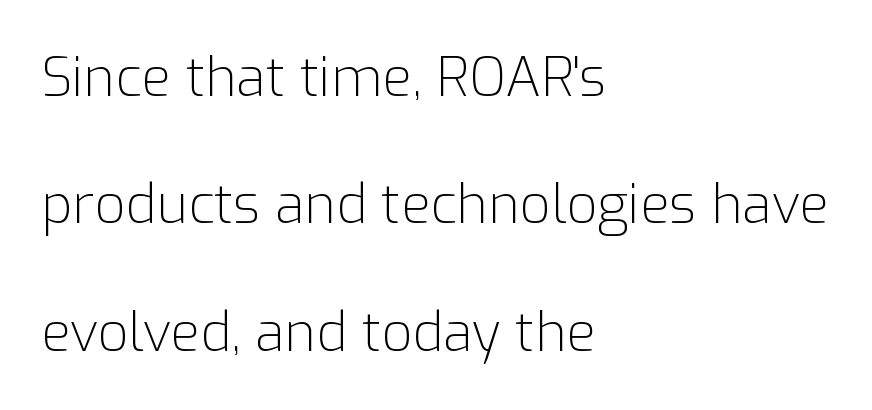
Q: Is the text bold? A: No.
Q: Is the text italic (slanted)? A: No, it is upright.
Q: Is the typeface a serif or a sans-serif typeface? A: Sans-serif.
Q: Is the text underlined? A: No.
Q: How is the paragraph aligned? A: Left-aligned.
Q: Is the spacing between letters normal or unusually wide? A: Normal.
Q: Is the spacing between lines tight, normal or loose? A: Loose.
Q: Width (condensed, normal, or wide)? A: Normal.
Q: Stroke contrast? A: Low.
Q: x-height? A: Medium.
Q: Monospaced? A: No.
